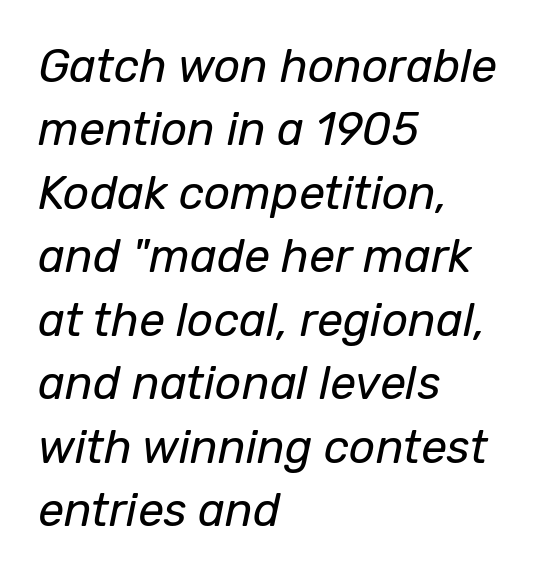
The image shows 46 px regular-weight type, italic (leaning right); set left-aligned, normal line spacing (1.38x), normal letter spacing, not underlined; low stroke contrast and a medium x-height.
